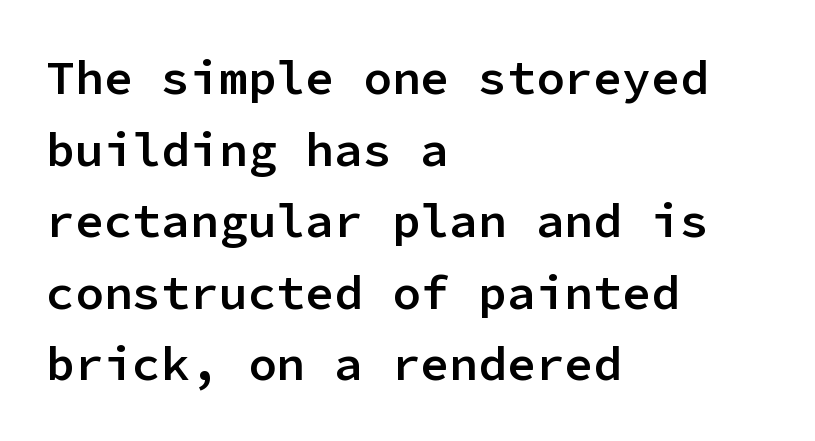
Emphasis by weight is partial: semibold. Rule under the text: the space is simply empty. This sample uses a sans-serif face. This sample has the even, mechanical cadence of fixed-width lettering.
